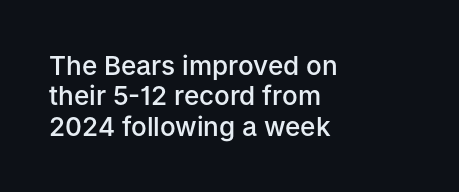
The image shows 26 px text type, upright; set left-aligned, line spacing 1.17x, normal letter spacing, not underlined.
